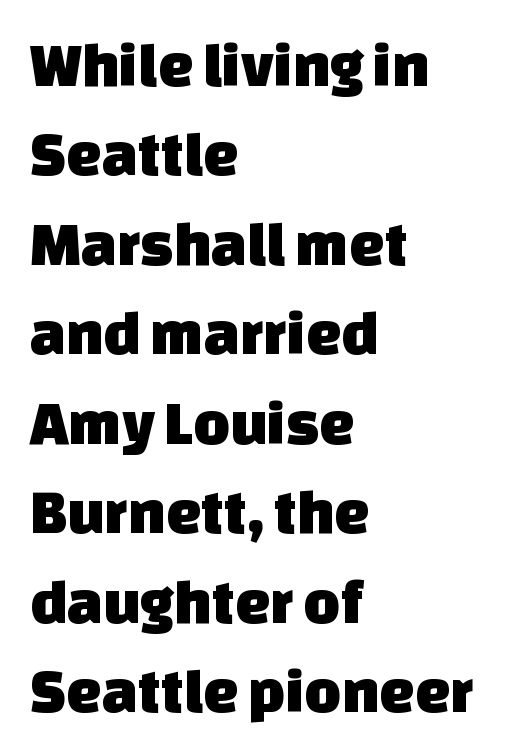
{"serif": "no", "width": "normal", "stroke_contrast": "low", "x_height": "large", "monospaced": "no", "underline": "no", "align": "left", "line_spacing": "normal", "line_spacing_ratio": 1.42, "letter_spacing": "normal", "letter_spacing_em": 0.0, "glyph_px": 63}
